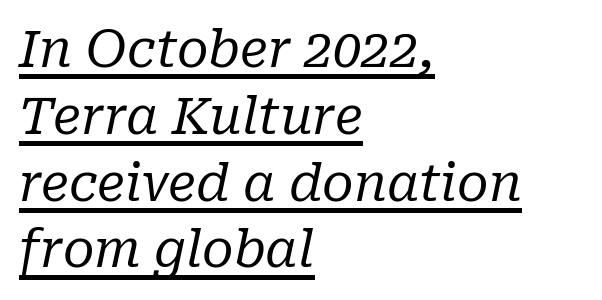
The image shows 51 px regular-weight serif type, italic (leaning right); set left-aligned, normal line spacing (1.31x), normal letter spacing, underlined; low stroke contrast and a medium x-height.
